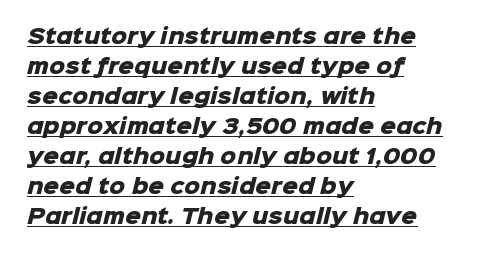
The image shows 20 px bold type; set left-aligned, normal line spacing (1.5x), normal letter spacing, underlined.
